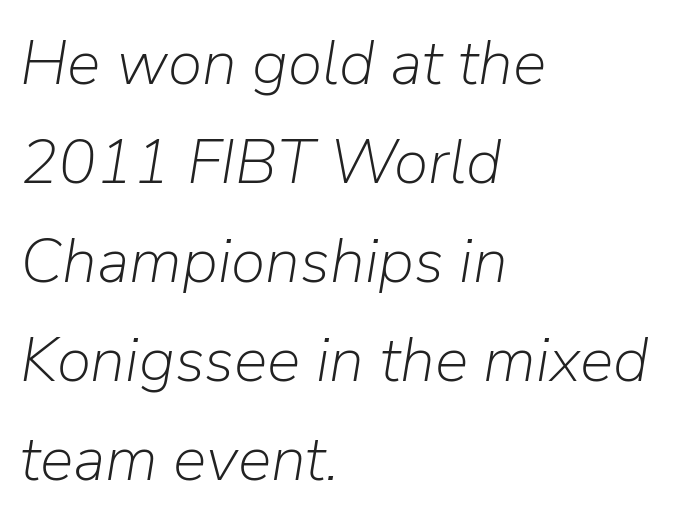
{"italic": "yes", "lean": "right", "slant_degrees": 9, "bold": "no", "weight": "light", "width": "normal", "stroke_contrast": "low", "x_height": "medium", "monospaced": "no", "underline": "no", "align": "left", "line_spacing": "normal", "line_spacing_ratio": 1.57, "letter_spacing": "normal", "letter_spacing_em": 0.0, "glyph_px": 63}
